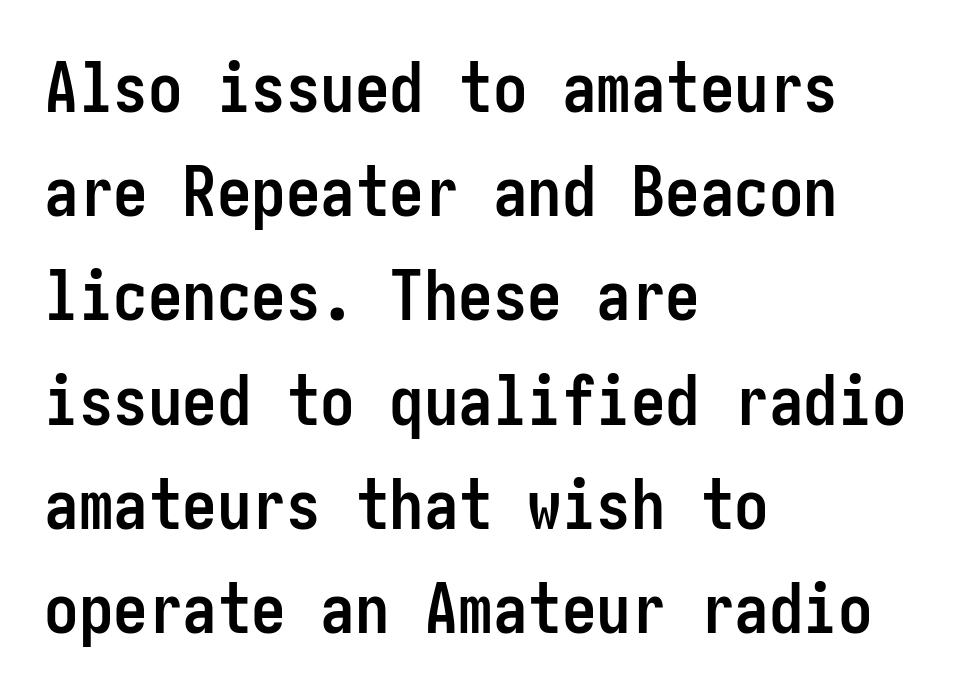
Weight: bold. Notice how the stems are strictly vertical — no italics here. The line-height multiplier appears to be the usual default. Does the type have serifs? No, each stem ends abruptly. Short note: letters normally spaced. Line starts are locked; line ends wander.
